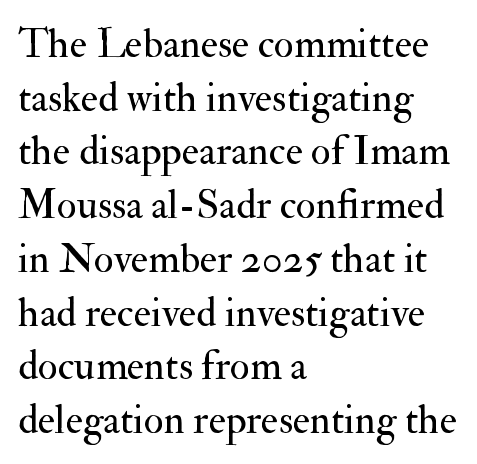
Q: Is the text bold? A: No.
Q: Is the text italic (slanted)? A: No, it is upright.
Q: Is the typeface a serif or a sans-serif typeface? A: Serif.
Q: Is the text underlined? A: No.
Q: How is the paragraph aligned? A: Left-aligned.
Q: Is the spacing between letters normal or unusually wide? A: Normal.
Q: Is the spacing between lines tight, normal or loose? A: Normal.
Q: Width (condensed, normal, or wide)? A: Normal.
Q: Stroke contrast? A: Medium.
Q: x-height? A: Small.
Q: Monospaced? A: No.
